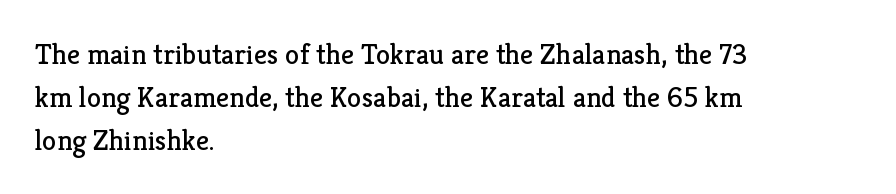
Q: Is the text bold? A: No.
Q: Is the text italic (slanted)? A: No, it is upright.
Q: Is the typeface a serif or a sans-serif typeface? A: Serif.
Q: Is the text underlined? A: No.
Q: How is the paragraph aligned? A: Left-aligned.
Q: Is the spacing between letters normal or unusually wide? A: Normal.
Q: Is the spacing between lines tight, normal or loose? A: Normal.
Q: Width (condensed, normal, or wide)? A: Normal.
Q: Stroke contrast? A: Low.
Q: x-height? A: Medium.
Q: Monospaced? A: No.
